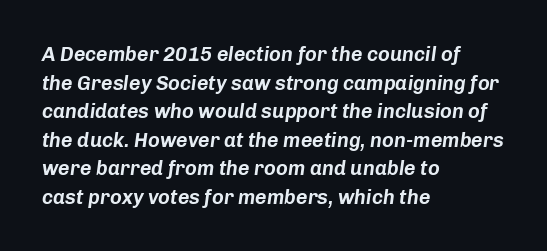
Q: Is the text italic (slanted)? A: Yes, it leans right by about 8 degrees.
Q: Is the text underlined? A: No.
Q: How is the paragraph aligned? A: Left-aligned.
Q: Is the spacing between letters normal or unusually wide? A: Normal.
Q: Is the spacing between lines tight, normal or loose? A: Normal.
